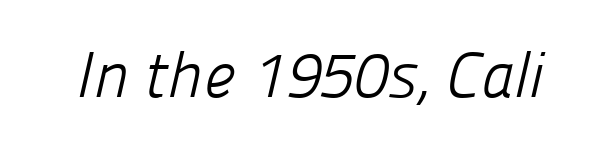
{"serif": "no", "bold": "no", "weight": "light", "width": "normal", "stroke_contrast": "low", "x_height": "medium", "monospaced": "no", "underline": "no", "letter_spacing": "normal", "letter_spacing_em": 0.0, "glyph_px": 64}
